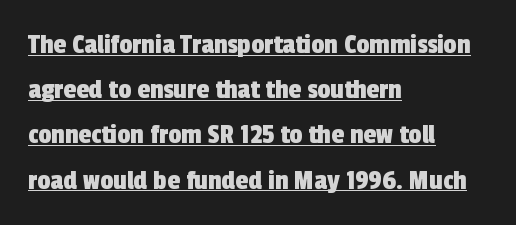
{"serif": "no", "width": "condensed", "x_height": "medium", "monospaced": "no", "underline": "yes", "align": "left", "line_spacing": "normal", "line_spacing_ratio": 1.56, "letter_spacing": "normal", "letter_spacing_em": 0.0, "glyph_px": 29}
